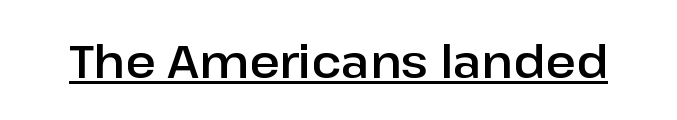
{"serif": "no", "italic": "no", "width": "normal", "stroke_contrast": "low", "x_height": "medium", "monospaced": "no", "underline": "yes", "letter_spacing": "normal", "letter_spacing_em": 0.0, "glyph_px": 46}
